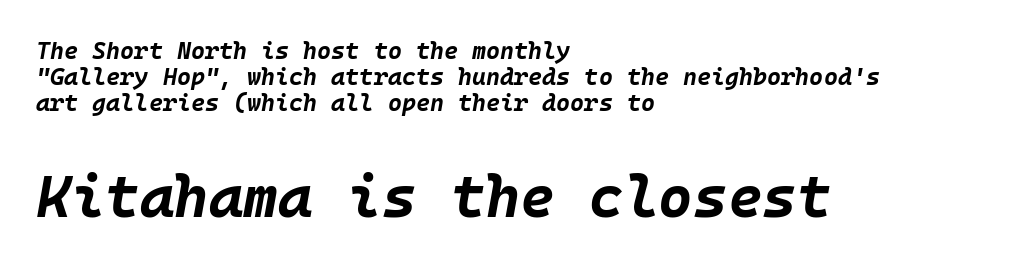
{"italic": "yes", "lean": "right", "slant_degrees": 10, "bold": "yes", "weight": "bold", "width": "normal", "stroke_contrast": "low", "x_height": "large", "underline": "no", "align": "left", "line_spacing": "tight", "line_spacing_ratio": 1.09, "letter_spacing": "normal", "letter_spacing_em": 0.0, "larger_block": "second", "size_ratio": 2.46, "glyph_px": 59}
